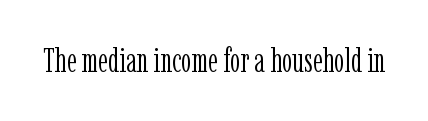
{"serif": "yes", "italic": "no", "bold": "no", "weight": "light", "width": "condensed", "stroke_contrast": "low", "x_height": "medium", "monospaced": "no", "underline": "no", "letter_spacing": "normal", "letter_spacing_em": 0.0, "glyph_px": 33}
